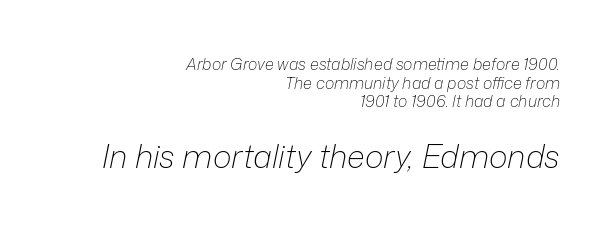
{"italic": "yes", "lean": "right", "slant_degrees": 12, "bold": "no", "weight": "light", "width": "normal", "stroke_contrast": "low", "x_height": "medium", "monospaced": "no", "underline": "no", "align": "right", "line_spacing_ratio": 1.16, "letter_spacing": "normal", "letter_spacing_em": 0.0, "larger_block": "second", "size_ratio": 2.0, "glyph_px": 32}
